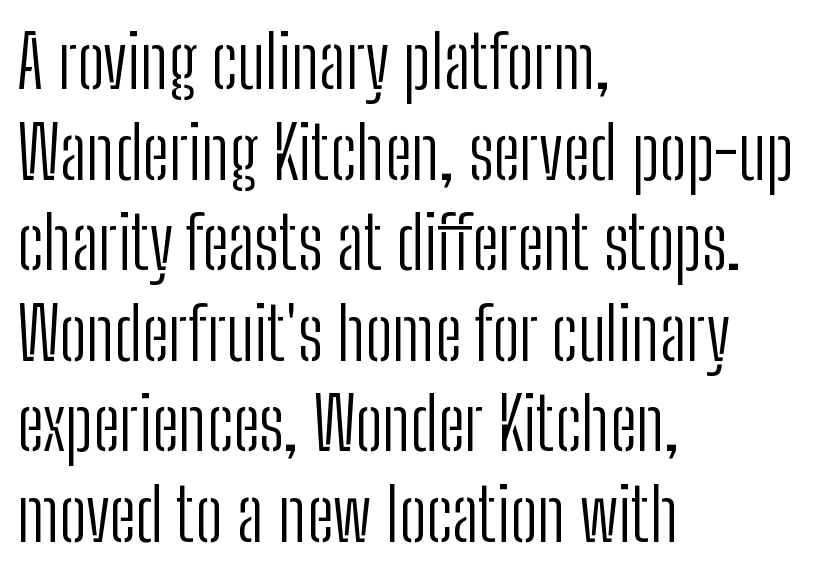
Glance below the letters and you will spot only blank space. The passage shown is not bold in any degree. You can tell it's not italic because the verticals are truly vertical. The letters advance in unequal steps, a hallmark of proportional type.
